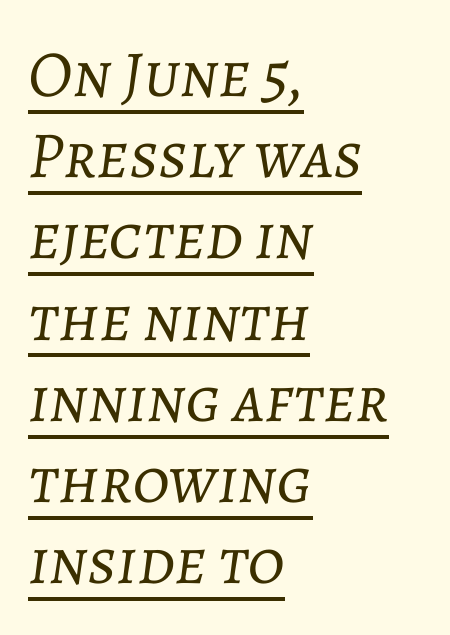
{"italic": "yes", "lean": "right", "slant_degrees": 7, "bold": "no", "weight": "light", "width": "normal", "stroke_contrast": "low", "x_height": "medium", "monospaced": "no", "underline": "yes", "align": "left", "line_spacing_ratio": 1.23, "letter_spacing": "normal", "letter_spacing_em": 0.0, "glyph_px": 66}
